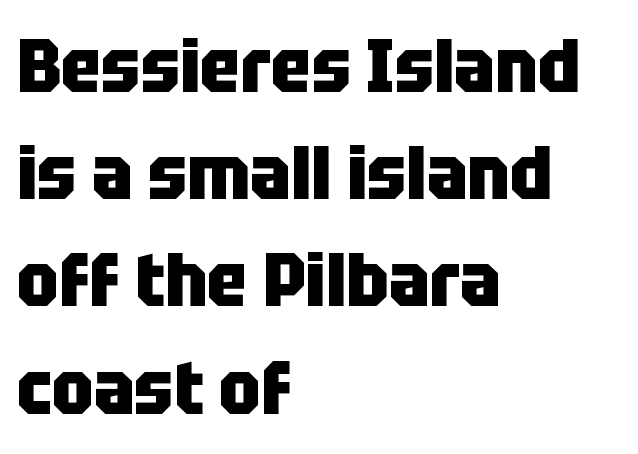
Q: Is the text bold? A: Yes.
Q: Is the text italic (slanted)? A: No, it is upright.
Q: Is the typeface a serif or a sans-serif typeface? A: Sans-serif.
Q: Is the text underlined? A: No.
Q: How is the paragraph aligned? A: Left-aligned.
Q: Is the spacing between letters normal or unusually wide? A: Normal.
Q: Is the spacing between lines tight, normal or loose? A: Normal.
Q: Width (condensed, normal, or wide)? A: Condensed.
Q: Stroke contrast? A: Low.
Q: x-height? A: Large.
Q: Monospaced? A: No.
